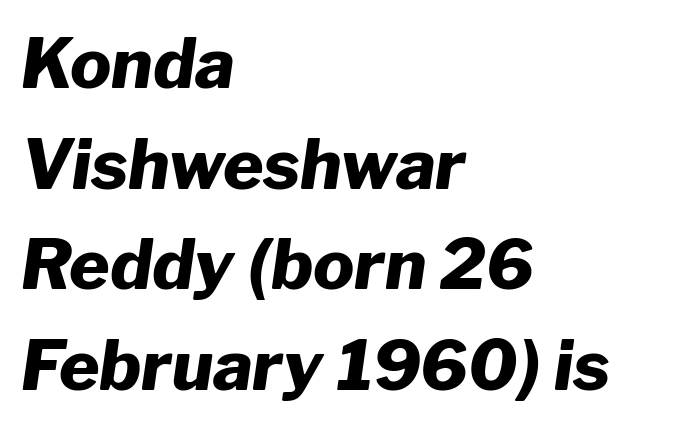
{"italic": "yes", "lean": "right", "slant_degrees": 8, "bold": "yes", "weight": "heavy", "width": "normal", "stroke_contrast": "low", "x_height": "medium", "monospaced": "no", "underline": "no", "align": "left", "line_spacing": "normal", "line_spacing_ratio": 1.46, "letter_spacing": "normal", "letter_spacing_em": 0.0, "glyph_px": 69}
